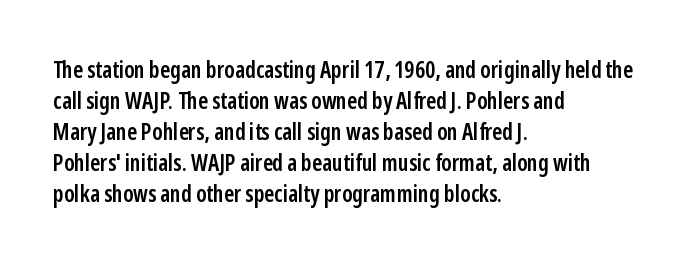
The image shows 23 px text type, upright; set left-aligned, normal line spacing (1.35x), normal letter spacing, not underlined.
